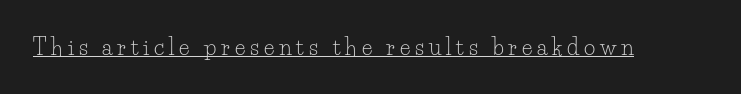
The image shows 22 px text type, upright; set unusually wide letter spacing (+0.22 em), underlined.
